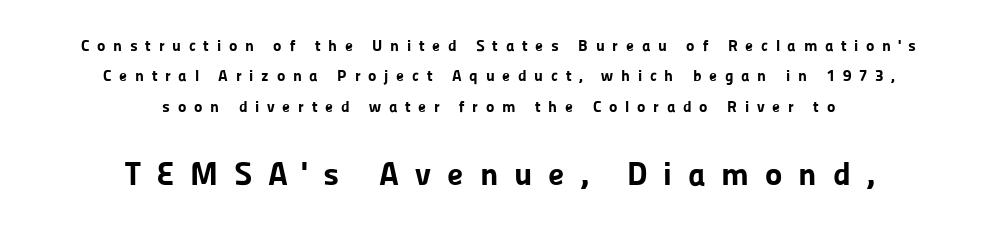
Q: Is the text bold? A: Yes.
Q: Is the text italic (slanted)? A: No, it is upright.
Q: Is the typeface a serif or a sans-serif typeface? A: Sans-serif.
Q: Is the text underlined? A: No.
Q: How is the paragraph aligned? A: Centered.
Q: Is the spacing between letters normal or unusually wide? A: Unusually wide.
Q: Is the spacing between lines tight, normal or loose? A: Loose.
Q: Which block of text is set in a larger size, the first (top) or the second (bottom)? A: The second (bottom) one.
Q: Width (condensed, normal, or wide)? A: Normal.
Q: Stroke contrast? A: Low.
Q: x-height? A: Medium.
Q: Monospaced? A: No.
